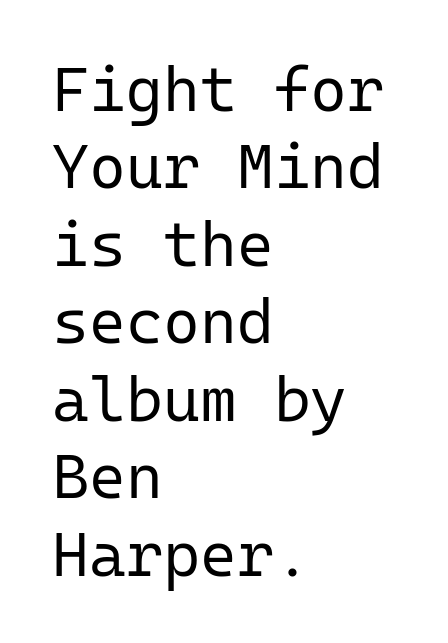
The image shows 63 px regular-weight sans-serif type, upright, monospaced; set left-aligned, line spacing 1.23x, normal letter spacing, not underlined; low stroke contrast and a medium x-height.
